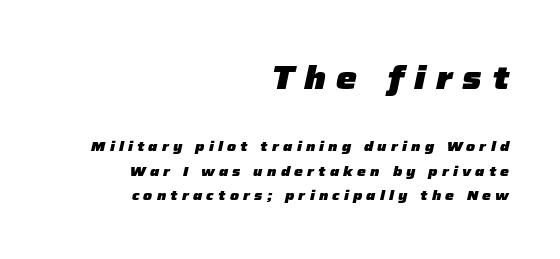
The image shows 33 px heavy type, italic (leaning right); set right-aligned, line spacing 1.75x, unusually wide letter spacing (+0.3 em), not underlined; the first (top) block is 2.36x larger; low stroke contrast and a medium x-height.
